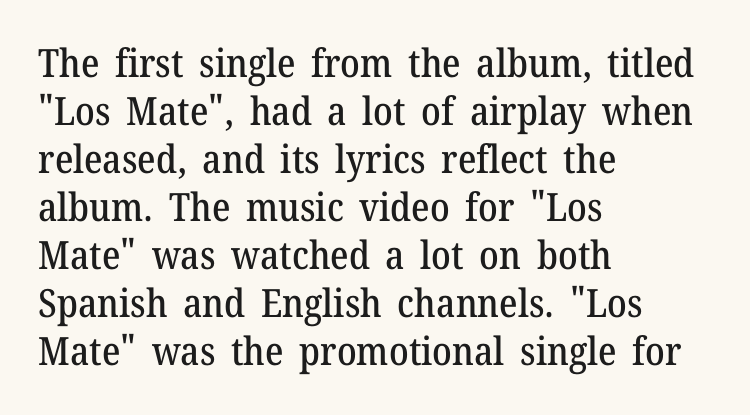
Q: Is the text italic (slanted)? A: No, it is upright.
Q: Is the typeface a serif or a sans-serif typeface? A: Serif.
Q: Is the text underlined? A: No.
Q: How is the paragraph aligned? A: Left-aligned.
Q: Is the spacing between letters normal or unusually wide? A: Normal.
Q: Width (condensed, normal, or wide)? A: Normal.
Q: Stroke contrast? A: Medium.
Q: x-height? A: Medium.
Q: Monospaced? A: No.
